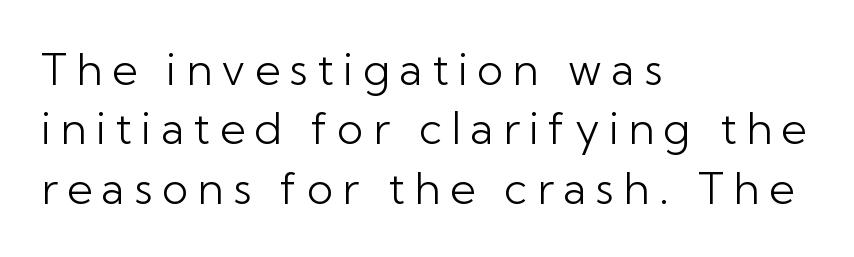
{"serif": "no", "italic": "no", "bold": "no", "weight": "light", "width": "normal", "stroke_contrast": "low", "x_height": "medium", "monospaced": "no", "underline": "no", "align": "left", "line_spacing": "normal", "line_spacing_ratio": 1.35, "letter_spacing": "wide", "letter_spacing_em": 0.21, "glyph_px": 44}
